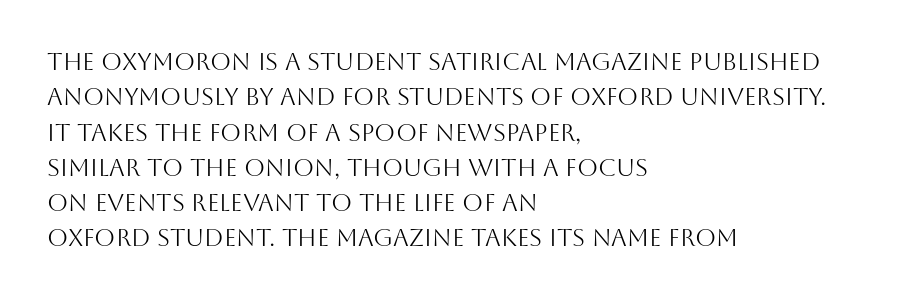
The image shows 24 px text type, upright; set left-aligned, normal line spacing (1.47x), normal letter spacing, not underlined.
